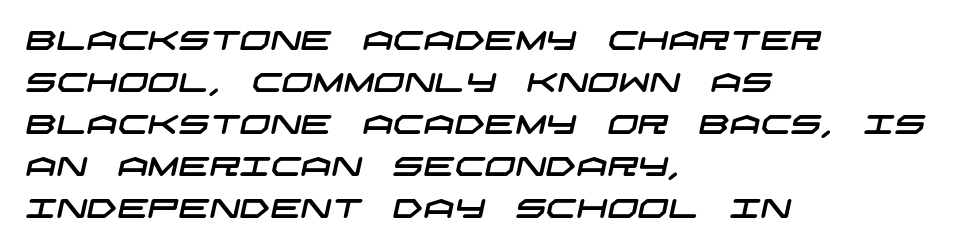
Words float on clear page, feet unadorned. The block of text has a typical density, with ordinary space between rows. You could call the tracking neutral — neither tight nor loose. Teacher's note: observe the even left margin — that is flush-left alignment.
